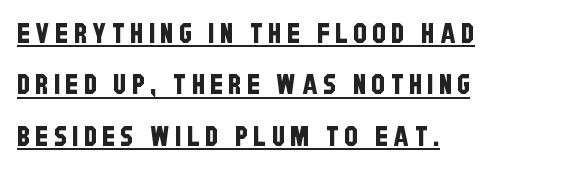
Like a heading marked for emphasis, these lines bear an underscore. If you measured baseline to baseline, you'd find a long distance. Notice how the passage keeps a crisp vertical edge on the left only. This rendering widens character spacing well past its baseline value.
